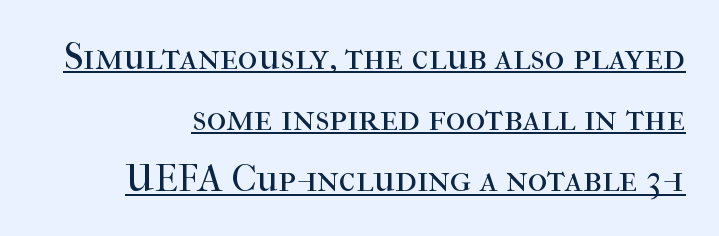
{"serif": "yes", "italic": "no", "bold": "no", "weight": "regular", "width": "normal", "stroke_contrast": "high", "x_height": "medium", "monospaced": "no", "underline": "yes", "align": "right", "line_spacing": "normal", "line_spacing_ratio": 1.61, "letter_spacing": "normal", "letter_spacing_em": 0.0, "glyph_px": 38}
